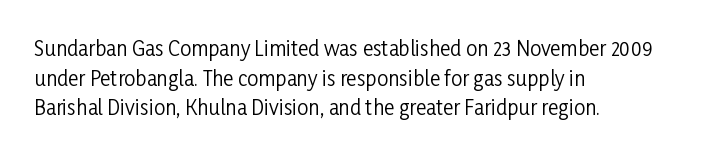
Q: Is the text bold? A: No.
Q: Is the text italic (slanted)? A: No, it is upright.
Q: Is the text underlined? A: No.
Q: How is the paragraph aligned? A: Left-aligned.
Q: Is the spacing between letters normal or unusually wide? A: Normal.
Q: Is the spacing between lines tight, normal or loose? A: Normal.
